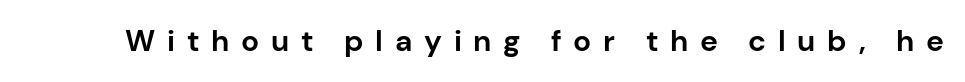
Look at the bottom of the vertical strokes: they stop flat, with no serifs. A clean baseline with only descenders dipping below it. Is there any slant? The stems are plumb. Set as a true bold cut, around the 700 mark. The horizontal fit of the characters is loose and conspicuously gappy. Do the characters align in a grid? No, the font is proportional.
